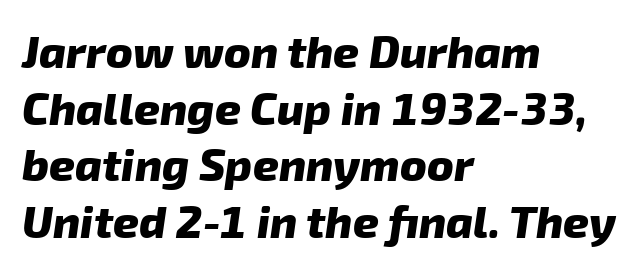
Q: Is the text bold? A: Yes.
Q: Is the typeface a serif or a sans-serif typeface? A: Sans-serif.
Q: Is the text underlined? A: No.
Q: How is the paragraph aligned? A: Left-aligned.
Q: Is the spacing between letters normal or unusually wide? A: Normal.
Q: Is the spacing between lines tight, normal or loose? A: Normal.
Q: Width (condensed, normal, or wide)? A: Normal.
Q: Stroke contrast? A: Low.
Q: x-height? A: Medium.
Q: Monospaced? A: No.
